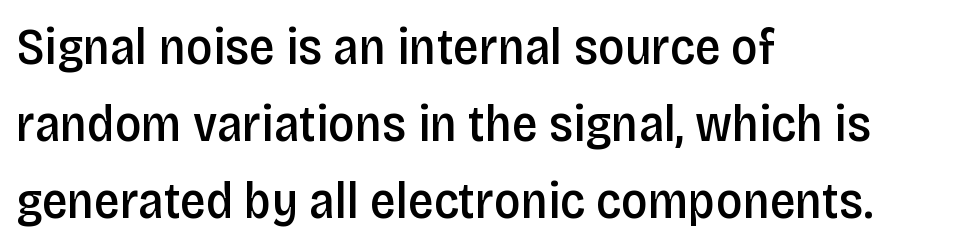
Q: Is the text bold? A: Semi-bold.
Q: Is the text italic (slanted)? A: No, it is upright.
Q: Is the typeface a serif or a sans-serif typeface? A: Sans-serif.
Q: Is the text underlined? A: No.
Q: How is the paragraph aligned? A: Left-aligned.
Q: Is the spacing between letters normal or unusually wide? A: Normal.
Q: Is the spacing between lines tight, normal or loose? A: Normal.
Q: Width (condensed, normal, or wide)? A: Condensed.
Q: Stroke contrast? A: Low.
Q: x-height? A: Large.
Q: Monospaced? A: No.
